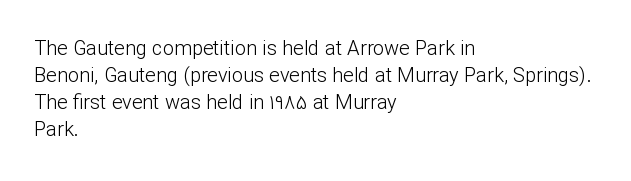
Q: Is the text bold? A: No.
Q: Is the text italic (slanted)? A: No, it is upright.
Q: Is the text underlined? A: No.
Q: How is the paragraph aligned? A: Left-aligned.
Q: Is the spacing between letters normal or unusually wide? A: Normal.
Q: Is the spacing between lines tight, normal or loose? A: Normal.
